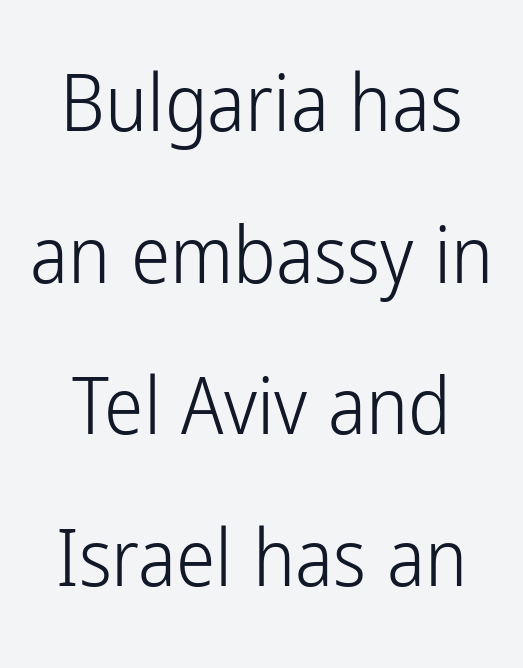
Q: Is the text bold? A: No.
Q: Is the text italic (slanted)? A: No, it is upright.
Q: Is the typeface a serif or a sans-serif typeface? A: Sans-serif.
Q: Is the text underlined? A: No.
Q: How is the paragraph aligned? A: Centered.
Q: Is the spacing between letters normal or unusually wide? A: Normal.
Q: Is the spacing between lines tight, normal or loose? A: Loose.
Q: Width (condensed, normal, or wide)? A: Condensed.
Q: Stroke contrast? A: Low.
Q: x-height? A: Medium.
Q: Monospaced? A: No.
